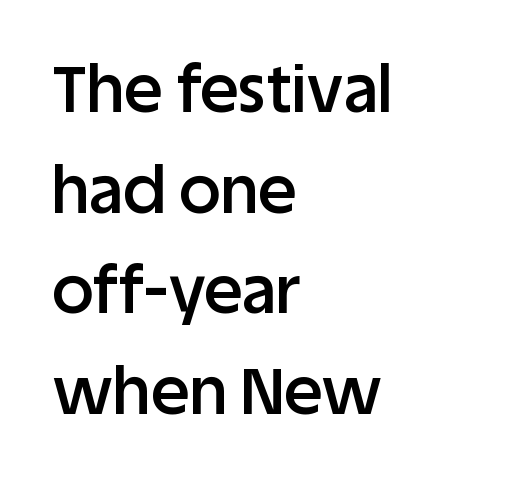
Where is the straight margin? On the left. In terms of leading, this rendering sits right in the middle. The typeface chosen for these lines omits serifs. Varying glyph widths throughout — classic text-font behaviour. Stems and bowls a touch heavier than normal — semibold.
